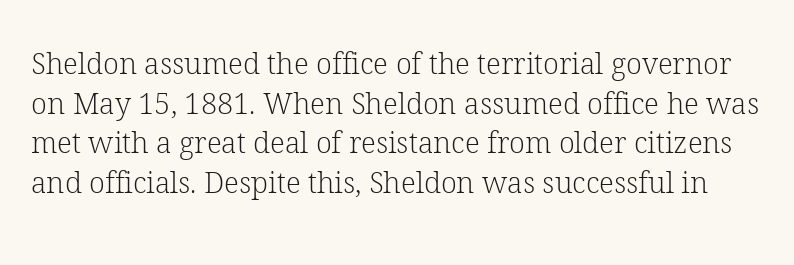
The image shows 29 px light serif type, upright; set normal line spacing (1.37x), normal letter spacing, not underlined; low stroke contrast and a medium x-height.
